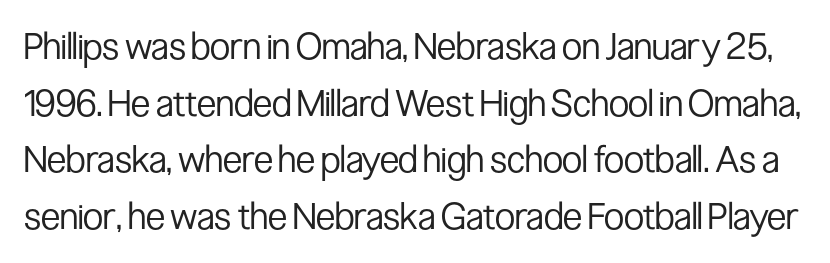
The image shows 37 px regular-weight, condensed sans-serif type, upright; set normal line spacing (1.53x), normal letter spacing, not underlined; low stroke contrast and a medium x-height.
